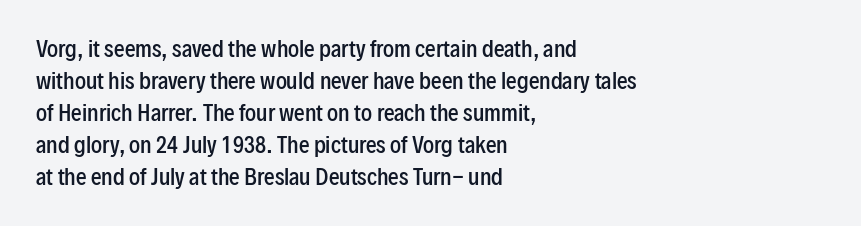
{"italic": "no", "bold": "semi", "underline": "no", "align": "left", "line_spacing": "normal", "line_spacing_ratio": 1.52, "letter_spacing": "normal", "letter_spacing_em": 0.0, "glyph_px": 21}
